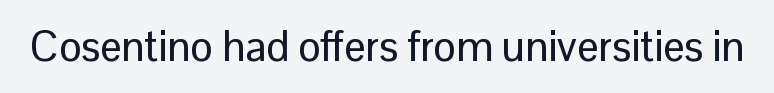
The image shows 42 px sans-serif type, upright; set normal letter spacing, not underlined; low stroke contrast and a medium x-height.
